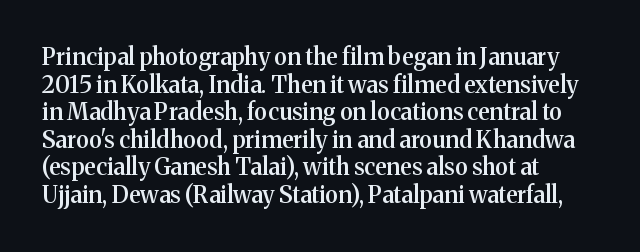
Q: Is the text bold? A: Semi-bold.
Q: Is the text italic (slanted)? A: No, it is upright.
Q: Is the text underlined? A: No.
Q: How is the paragraph aligned? A: Left-aligned.
Q: Is the spacing between letters normal or unusually wide? A: Normal.
